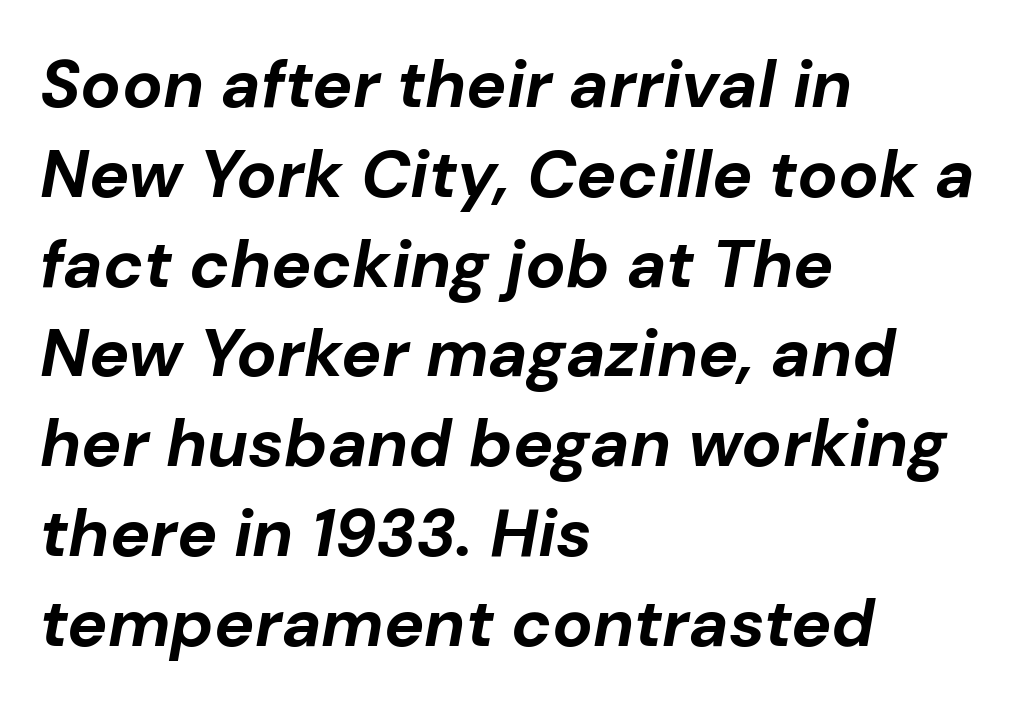
Normally led — the rows are evenly, conventionally spaced. You can tell it's italic because the verticals aren't actually vertical. Honestly, the letter spacing is just normal — you wouldn't notice it. Is the type bold? Yes — the strokes are clearly thick and heavy. Alignment: flush left. The rendering uses natural spacing where letterforms have individual widths.
